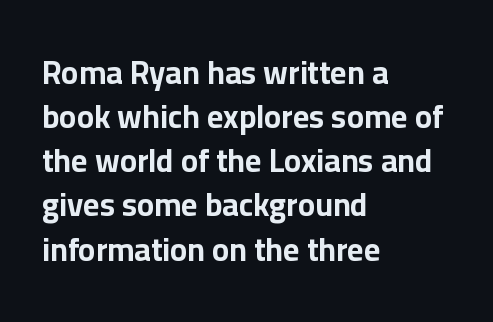
{"serif": "no", "italic": "no", "bold": "yes", "weight": "bold", "width": "normal", "stroke_contrast": "low", "x_height": "medium", "monospaced": "no", "underline": "no", "align": "left", "line_spacing": "normal", "line_spacing_ratio": 1.38, "letter_spacing": "normal", "letter_spacing_em": 0.0, "glyph_px": 32}
